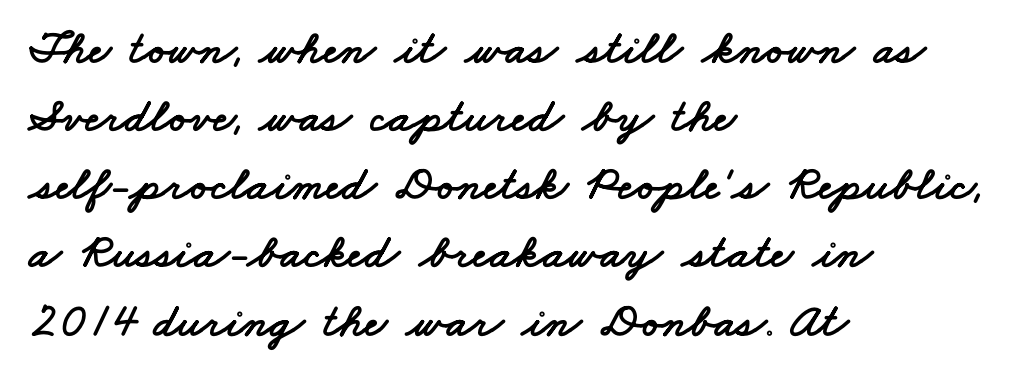
Horizontal bands of white between lines are of average thickness. Compared with a centered layout, this one pins lines to the left instead. There is no visible air inserted between adjacent glyphs. Each letter's strokes conclude bluntly, with no projecting serifs.
